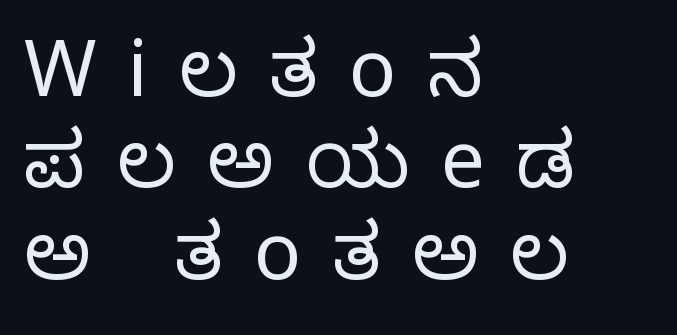
Q: Is the text bold? A: No.
Q: Is the text italic (slanted)? A: No, it is upright.
Q: Is the typeface a serif or a sans-serif typeface? A: Serif.
Q: Is the text underlined? A: No.
Q: How is the paragraph aligned? A: Left-aligned.
Q: Is the spacing between letters normal or unusually wide? A: Unusually wide.
Q: Width (condensed, normal, or wide)? A: Normal.
Q: Stroke contrast? A: Low.
Q: x-height? A: Large.
Q: Monospaced? A: No.
